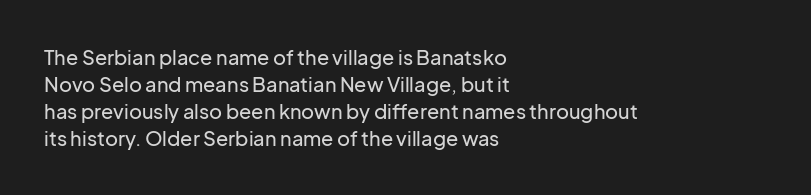
Q: Is the text italic (slanted)? A: No, it is upright.
Q: Is the text underlined? A: No.
Q: How is the paragraph aligned? A: Left-aligned.
Q: Is the spacing between letters normal or unusually wide? A: Normal.
Q: Is the spacing between lines tight, normal or loose? A: Normal.
